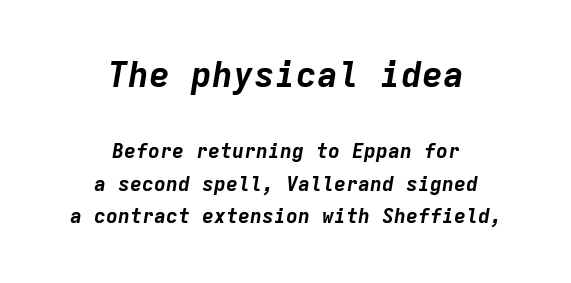
Spacing verdict: monospaced, one width for all characters. Each word holds together tightly as a unit, with standard inter-letter gaps. Slanted lettering throughout. The passage shown stacks its lines at a standard gap.
